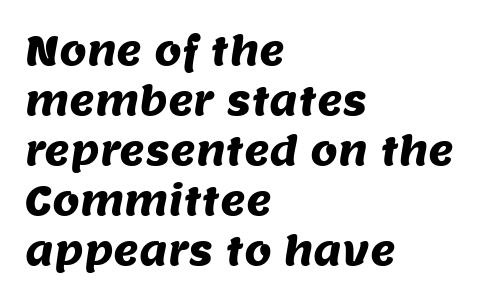
Q: Is the typeface a serif or a sans-serif typeface? A: Sans-serif.
Q: Is the text underlined? A: No.
Q: How is the paragraph aligned? A: Left-aligned.
Q: Is the spacing between letters normal or unusually wide? A: Normal.
Q: Is the spacing between lines tight, normal or loose? A: Normal.
Q: Width (condensed, normal, or wide)? A: Normal.
Q: Stroke contrast? A: Medium.
Q: x-height? A: Large.
Q: Monospaced? A: No.
